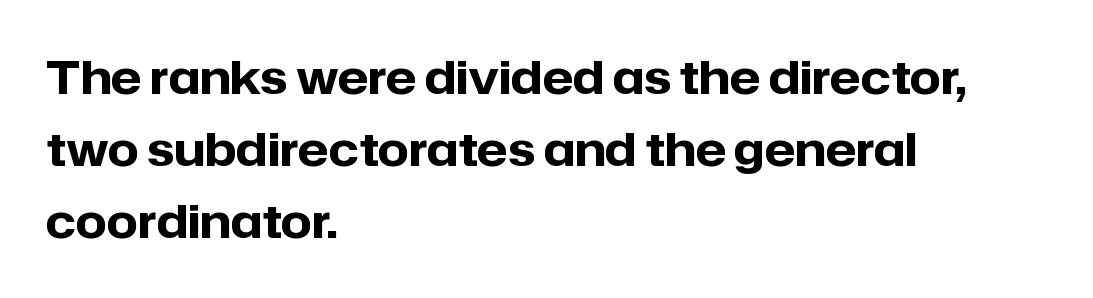
Look at the tracking — it's just the regular setting, nothing added. The space directly below the letters is spotless. The typeface chosen for these lines omits serifs. Here the designer chose a conventional face with non-uniform glyph widths. The letters stand straight up with perfectly vertical stems. If you measured baseline to baseline, you'd find a middling distance.
